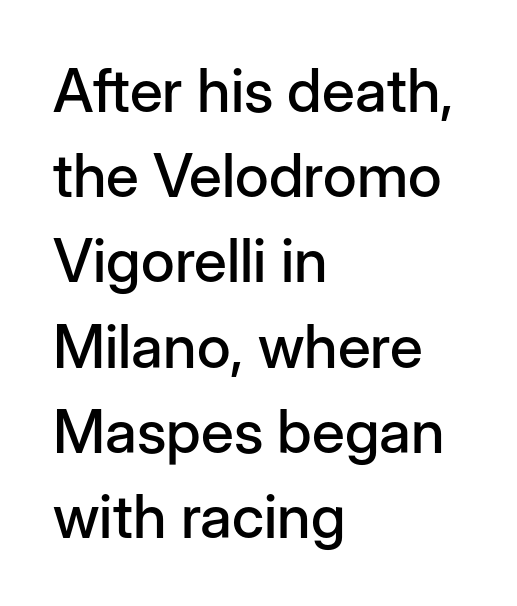
{"serif": "no", "italic": "no", "width": "normal", "stroke_contrast": "low", "x_height": "medium", "monospaced": "no", "underline": "no", "align": "left", "line_spacing": "normal", "line_spacing_ratio": 1.42, "letter_spacing": "normal", "letter_spacing_em": 0.0, "glyph_px": 60}
